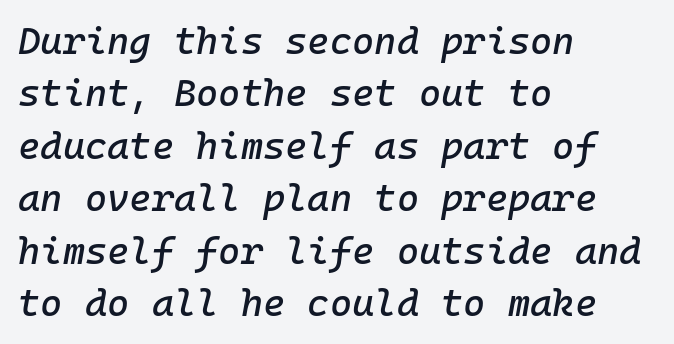
The image shows 38 px text type, italic (leaning right), monospaced; set left-aligned, normal line spacing (1.38x), normal letter spacing, not underlined; low stroke contrast and a medium x-height.
